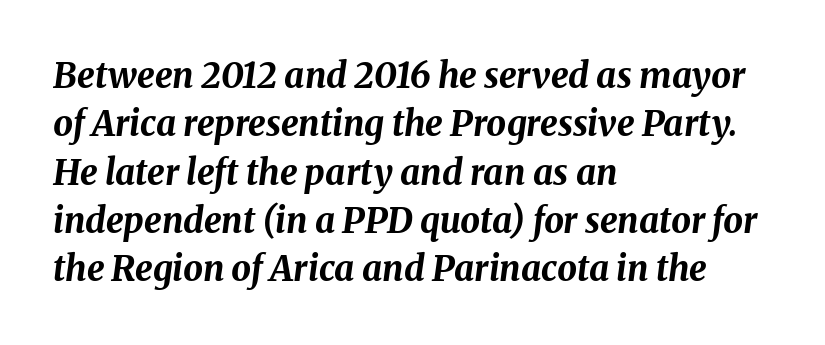
{"italic": "yes", "lean": "right", "slant_degrees": 8, "bold": "yes", "weight": "bold", "width": "normal", "stroke_contrast": "medium", "x_height": "medium", "monospaced": "no", "underline": "no", "align": "left", "line_spacing": "normal", "line_spacing_ratio": 1.38, "letter_spacing": "normal", "letter_spacing_em": 0.0, "glyph_px": 35}
